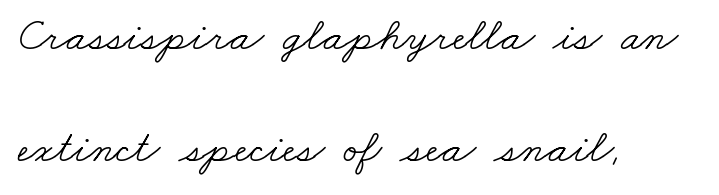
The image shows 46 px light, wide serif type; set left-aligned, loose line spacing (2.43x), normal letter spacing, not underlined; low stroke contrast and a small x-height.
